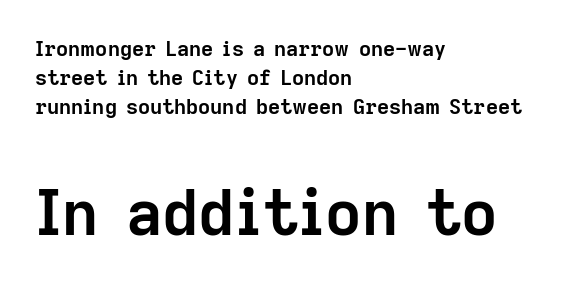
The letters are bold, with thick, heavy strokes. Leading: standard. Unmarked baselines from the first word to the last. Small over large — that's the arrangement of the two blocks here. Reading down the block, your eye returns to a fixed left position each line. This is sans-serif lettering, the kind often seen on screens and signage.
